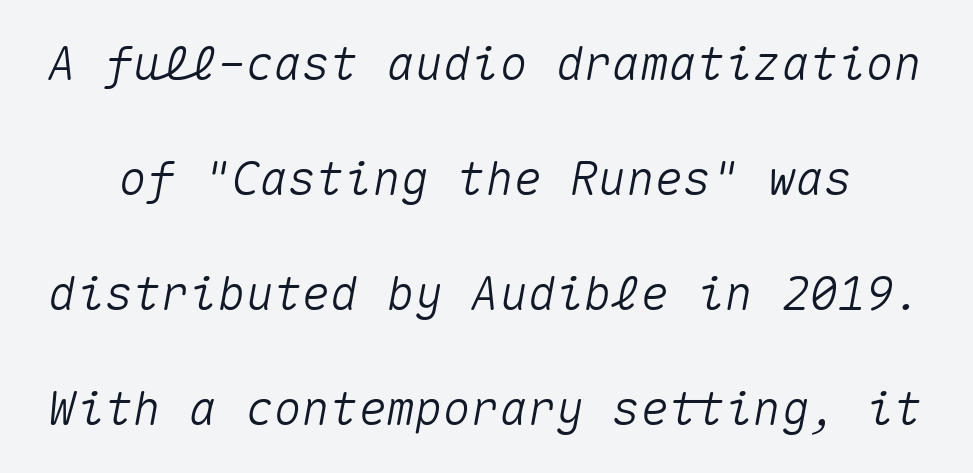
{"italic": "yes", "lean": "right", "slant_degrees": 10, "width": "normal", "stroke_contrast": "medium", "x_height": "medium", "monospaced": "yes", "underline": "no", "line_spacing": "loose", "line_spacing_ratio": 2.45, "letter_spacing": "normal", "letter_spacing_em": 0.0, "glyph_px": 47}
